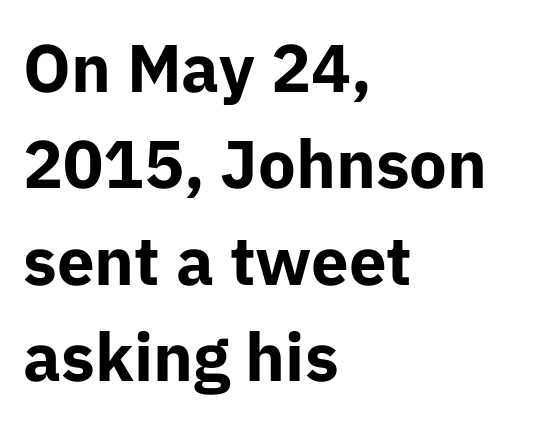
{"serif": "no", "italic": "no", "bold": "yes", "weight": "bold", "width": "normal", "stroke_contrast": "low", "x_height": "medium", "monospaced": "no", "underline": "no", "align": "left", "line_spacing": "normal", "line_spacing_ratio": 1.44, "letter_spacing": "normal", "letter_spacing_em": 0.0, "glyph_px": 67}
